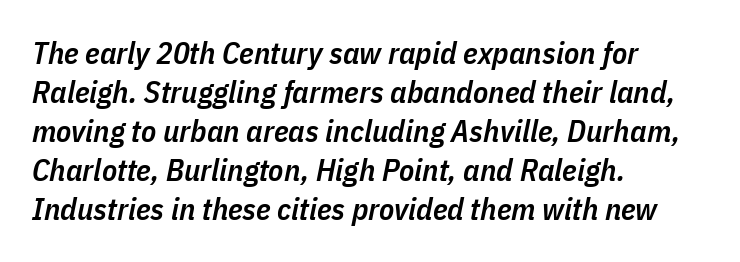
{"italic": "yes", "lean": "right", "slant_degrees": 11, "bold": "semi", "weight": "semibold", "width": "condensed", "stroke_contrast": "low", "x_height": "medium", "monospaced": "no", "underline": "no", "align": "left", "line_spacing": "normal", "line_spacing_ratio": 1.26, "letter_spacing": "normal", "letter_spacing_em": 0.0, "glyph_px": 31}
